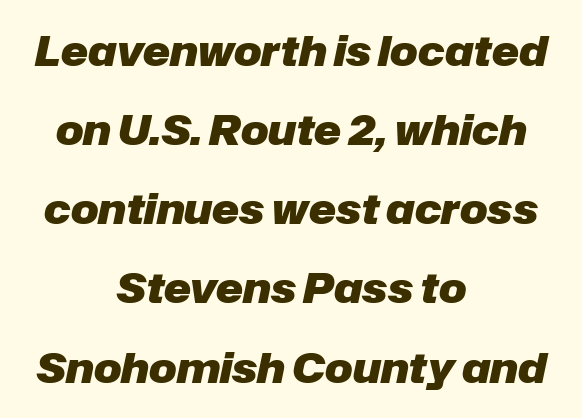
The image shows 41 px heavy type, italic (leaning right); set centered, loose line spacing (1.93x), normal letter spacing, not underlined; low stroke contrast and a medium x-height.
